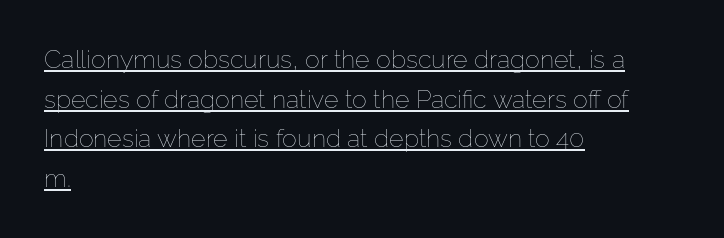
Teacher's note: observe the even left margin — that is flush-left alignment. Notice how a bar underscores the lettering throughout. Is there any slant? The stems are plumb. The rendering keeps characters at their native spacing. If you measured baseline to baseline, you'd find a middling distance.
